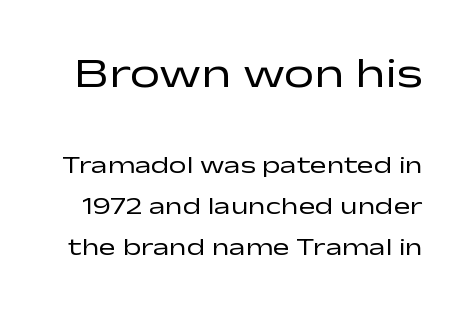
Varying glyph widths throughout — classic text-font behaviour. Is the type heavy? It reads as light-to-regular instead. Observe the ordinary spacing: letters are neighbours, not strangers. The typeface chosen for these lines omits serifs. The passage shown stacks its lines at a standard gap. Bare-footed words on every line.
